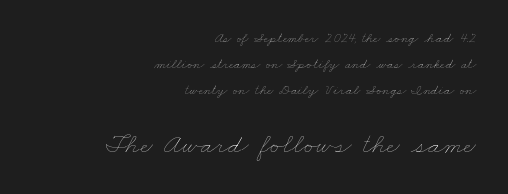
{"bold": "no", "weight": "thin", "width": "wide", "stroke_contrast": "low", "x_height": "small", "monospaced": "no", "underline": "no", "align": "right", "line_spacing_ratio": 1.87, "letter_spacing": "normal", "letter_spacing_em": 0.0, "larger_block": "second", "size_ratio": 2.0, "glyph_px": 28}
